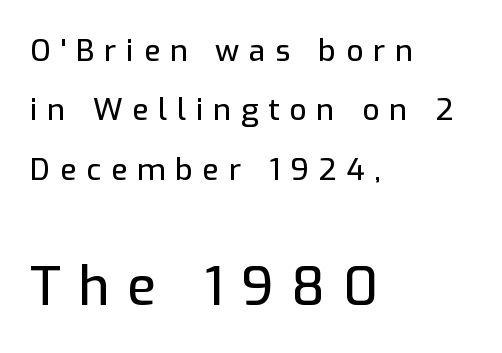
{"serif": "no", "italic": "no", "width": "normal", "stroke_contrast": "low", "x_height": "medium", "monospaced": "no", "underline": "no", "align": "left", "line_spacing": "loose", "line_spacing_ratio": 1.98, "letter_spacing": "wide", "letter_spacing_em": 0.33, "larger_block": "second", "size_ratio": 1.77, "glyph_px": 53}
